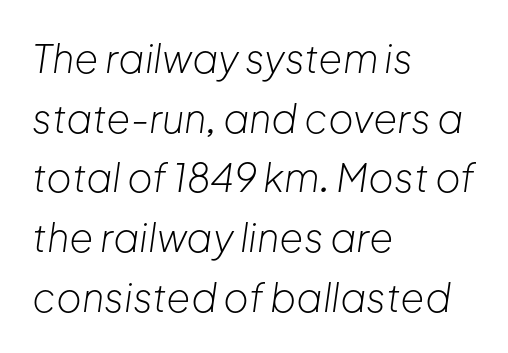
{"italic": "yes", "lean": "right", "slant_degrees": 8, "bold": "no", "weight": "light", "width": "normal", "stroke_contrast": "low", "x_height": "medium", "monospaced": "no", "underline": "no", "align": "left", "line_spacing": "normal", "line_spacing_ratio": 1.53, "letter_spacing": "normal", "letter_spacing_em": 0.0, "glyph_px": 39}
